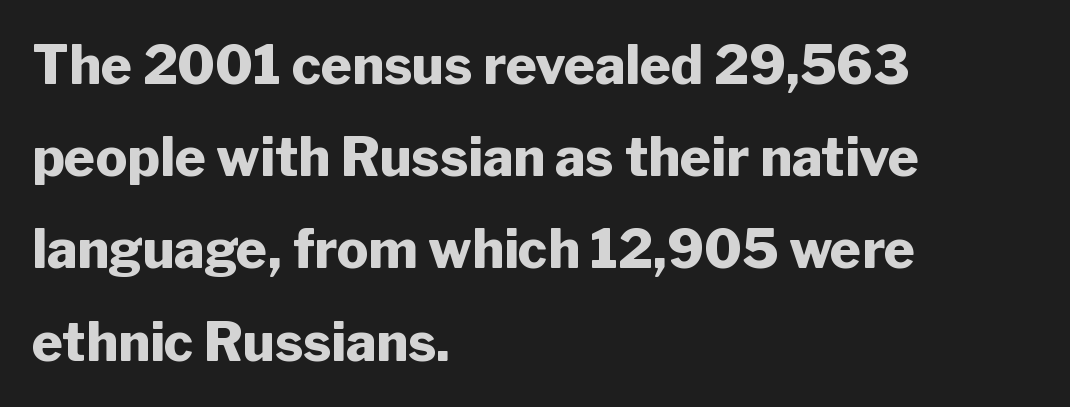
Q: Is the text bold? A: Yes.
Q: Is the text italic (slanted)? A: No, it is upright.
Q: Is the typeface a serif or a sans-serif typeface? A: Sans-serif.
Q: Is the text underlined? A: No.
Q: How is the paragraph aligned? A: Left-aligned.
Q: Is the spacing between letters normal or unusually wide? A: Normal.
Q: Width (condensed, normal, or wide)? A: Normal.
Q: Stroke contrast? A: Low.
Q: x-height? A: Medium.
Q: Monospaced? A: No.
